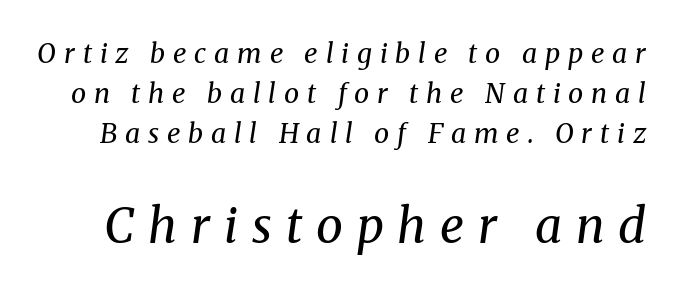
{"serif": "yes", "italic": "yes", "lean": "right", "slant_degrees": 8, "bold": "no", "weight": "regular", "width": "normal", "stroke_contrast": "medium", "x_height": "medium", "monospaced": "no", "underline": "no", "line_spacing": "normal", "line_spacing_ratio": 1.49, "letter_spacing": "wide", "letter_spacing_em": 0.29, "larger_block": "second", "size_ratio": 1.78, "glyph_px": 48}
